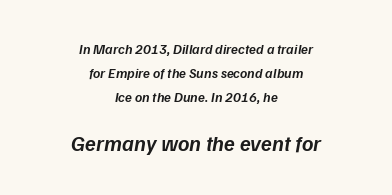
The image shows 22 px text type, italic (leaning right); set centered, normal line spacing (1.7x), normal letter spacing, not underlined; the second (bottom) block is 1.57x larger.
